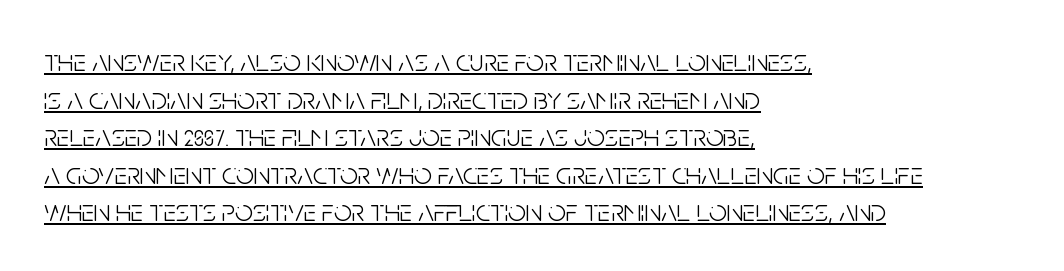
The image shows 31 px light, condensed sans-serif type, upright; set left-aligned, line spacing 1.21x, normal letter spacing, underlined; low stroke contrast and a large x-height.
